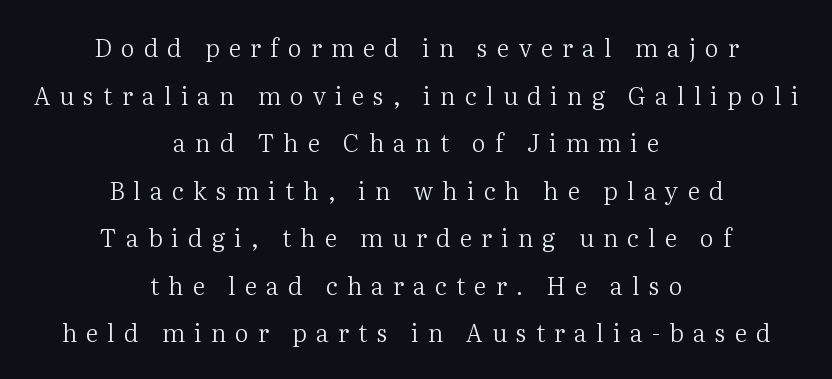
The image shows 24 px text type, upright; set centered, loose line spacing (1.98x), unusually wide letter spacing (+0.39 em), not underlined.
